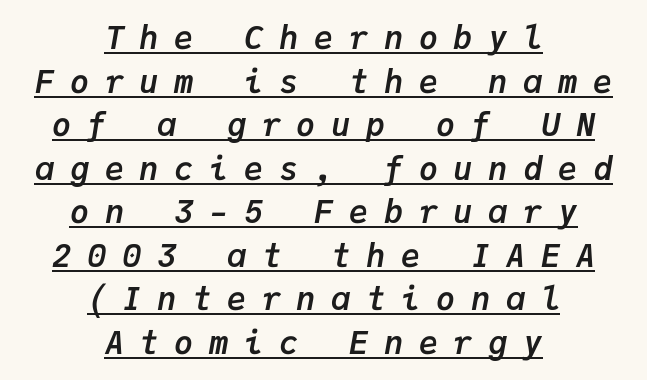
{"italic": "yes", "lean": "right", "slant_degrees": 9, "bold": "yes", "weight": "semibold", "width": "normal", "stroke_contrast": "low", "x_height": "medium", "monospaced": "yes", "underline": "yes", "align": "center", "line_spacing": "normal", "line_spacing_ratio": 1.36, "letter_spacing": "wide", "letter_spacing_em": 0.49, "glyph_px": 32}
